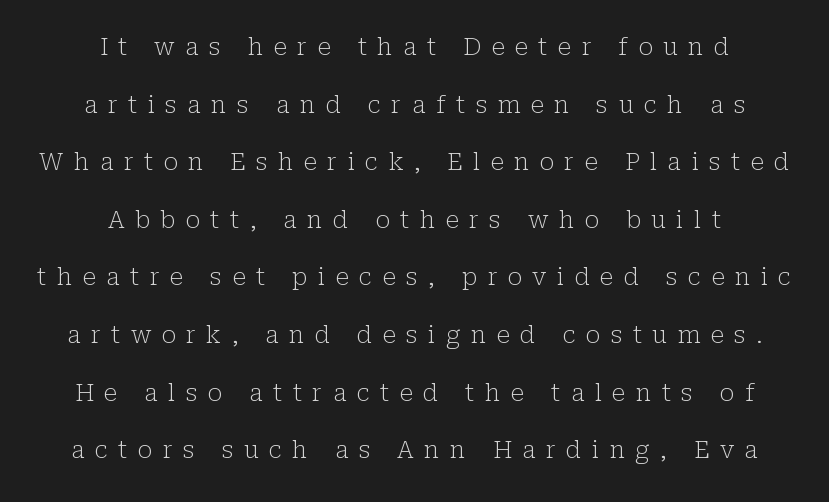
Glance below the letters and you will spot only blank space. In terms of letterspacing, this is a distinctly airy, spread setting. The paragraph shown floats in the horizontal middle. You can tell it's not italic because the verticals are truly vertical.
